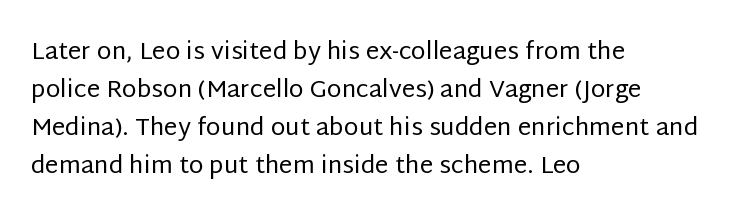
Caption: standard tracking, unaltered. How would I describe the line gaps? Plain and ordinary. Notice how the stems are strictly vertical — no italics here. The typeface has the unassuming heft of standard copy or less. The lines are quadded left.
